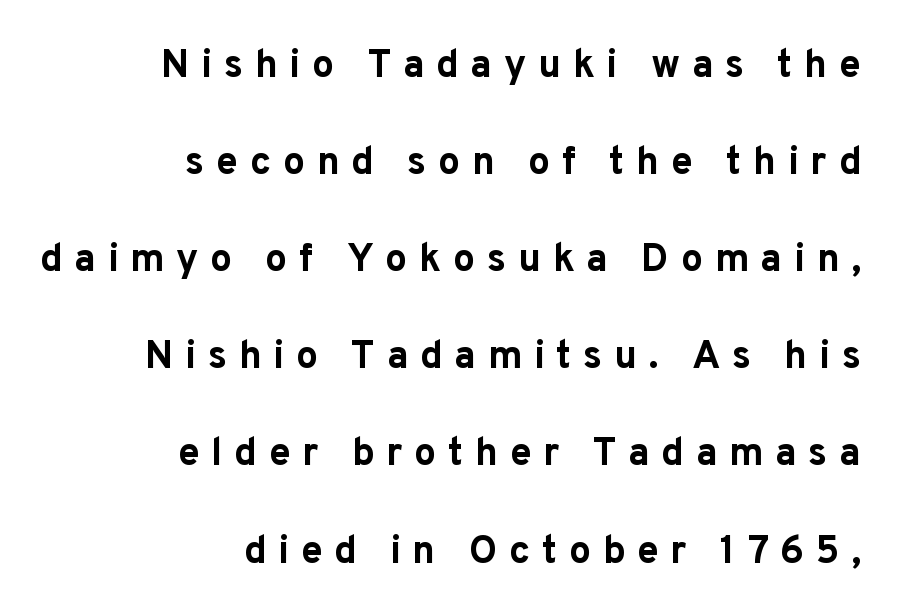
Q: Is the text bold? A: Yes.
Q: Is the text italic (slanted)? A: No, it is upright.
Q: Is the typeface a serif or a sans-serif typeface? A: Sans-serif.
Q: Is the text underlined? A: No.
Q: How is the paragraph aligned? A: Right-aligned.
Q: Is the spacing between letters normal or unusually wide? A: Unusually wide.
Q: Is the spacing between lines tight, normal or loose? A: Loose.
Q: Width (condensed, normal, or wide)? A: Normal.
Q: Stroke contrast? A: Low.
Q: x-height? A: Medium.
Q: Monospaced? A: No.
